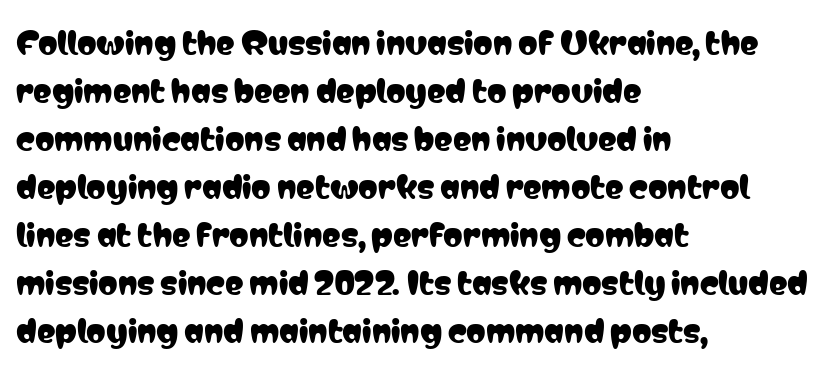
The specimen omits any rule beneath the text block's lines. Where is the straight margin? On the left. These lines are rendered in a variable-pitch font. The designer went with a sans here, leaving each stem footless. What's the leading like? Ordinary, nothing unusual.
